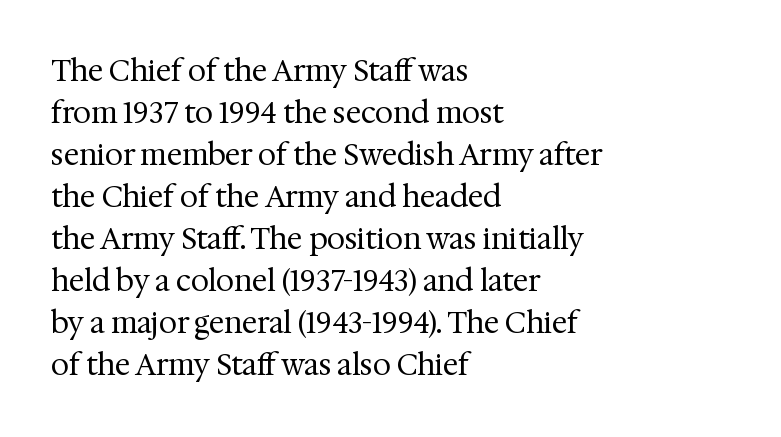
Q: Is the text bold? A: No.
Q: Is the text italic (slanted)? A: No, it is upright.
Q: Is the typeface a serif or a sans-serif typeface? A: Serif.
Q: Is the text underlined? A: No.
Q: How is the paragraph aligned? A: Left-aligned.
Q: Is the spacing between letters normal or unusually wide? A: Normal.
Q: Is the spacing between lines tight, normal or loose? A: Normal.
Q: Width (condensed, normal, or wide)? A: Normal.
Q: Stroke contrast? A: Medium.
Q: x-height? A: Medium.
Q: Monospaced? A: No.
